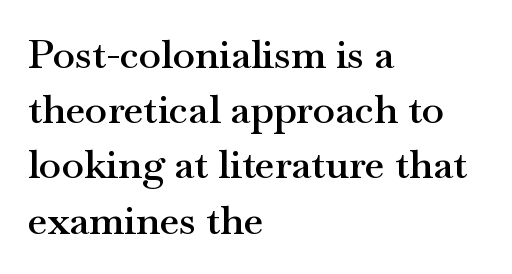
Summary of weight: moderately heavy, a semibold. The space directly below the letters is spotless. Each letter's strokes conclude with small projecting serifs. Teacher's note: observe the even left margin — that is flush-left alignment.
